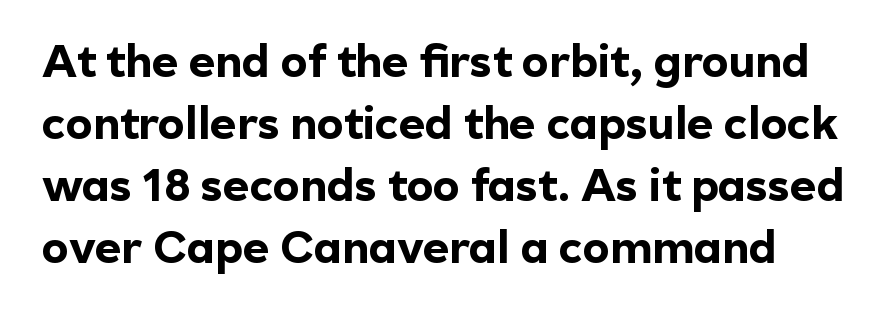
In terms of leading, this rendering sits right in the middle. Letters rest on an invisible, unmarked baseline. This is heavy type, rendered in bold. The tracking reads as untouched default to a designer's eye. Does the lettering tilt? It doesn't — this is upright.
